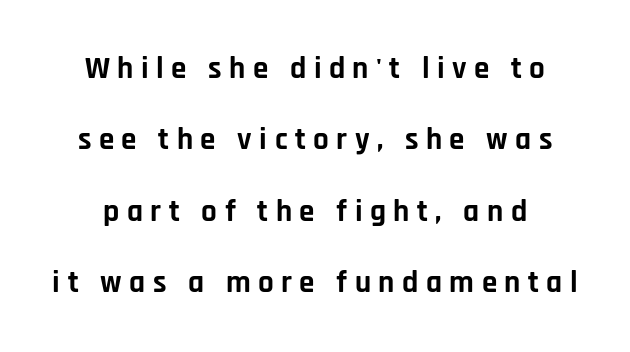
Q: Is the text bold? A: Yes.
Q: Is the text italic (slanted)? A: No, it is upright.
Q: Is the typeface a serif or a sans-serif typeface? A: Sans-serif.
Q: Is the text underlined? A: No.
Q: Is the spacing between letters normal or unusually wide? A: Unusually wide.
Q: Is the spacing between lines tight, normal or loose? A: Loose.
Q: Width (condensed, normal, or wide)? A: Normal.
Q: Stroke contrast? A: Low.
Q: x-height? A: Large.
Q: Monospaced? A: No.
